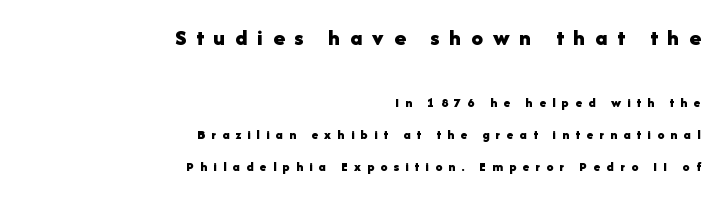
{"italic": "no", "bold": "yes", "underline": "no", "align": "right", "line_spacing": "loose", "line_spacing_ratio": 2.28, "letter_spacing": "wide", "letter_spacing_em": 0.44, "larger_block": "first", "size_ratio": 1.64, "glyph_px": 23}
